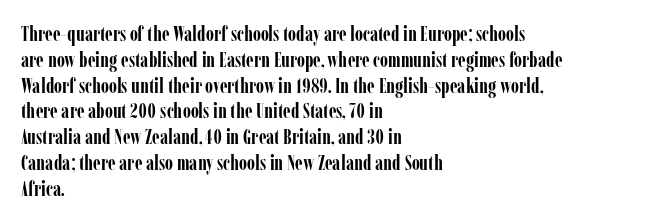
The letters stand upright; this is a roman face. Every row of glyphs begins at an identical x-position on the left. Between one letter and the next there's only the usual sliver of space. Caption: bold face, heavy strokes.
